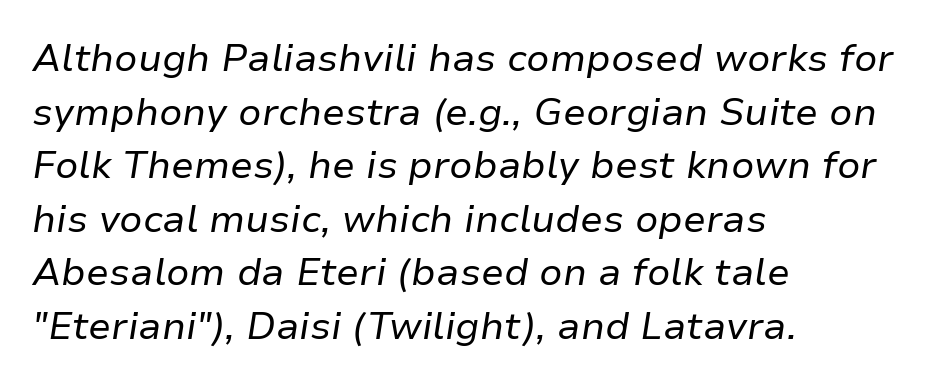
Q: Is the text bold? A: No.
Q: Is the text italic (slanted)? A: Yes, it leans right by about 9 degrees.
Q: Is the text underlined? A: No.
Q: How is the paragraph aligned? A: Left-aligned.
Q: Is the spacing between letters normal or unusually wide? A: Normal.
Q: Is the spacing between lines tight, normal or loose? A: Normal.
Q: Width (condensed, normal, or wide)? A: Normal.
Q: Stroke contrast? A: Low.
Q: x-height? A: Medium.
Q: Monospaced? A: No.
